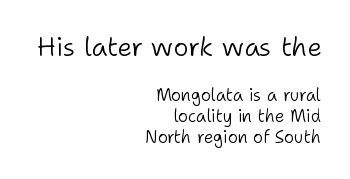
{"italic": "no", "bold": "no", "underline": "no", "align": "right", "line_spacing": "normal", "line_spacing_ratio": 1.26, "letter_spacing": "normal", "letter_spacing_em": 0.0, "larger_block": "first", "size_ratio": 1.53, "glyph_px": 26}
